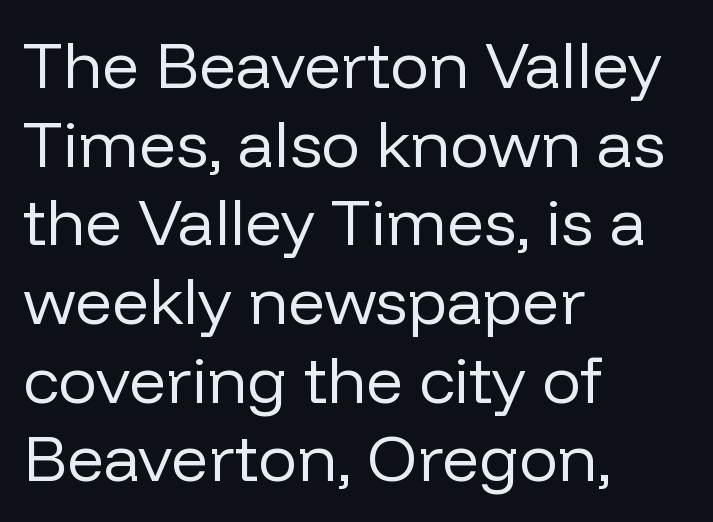
Q: Is the text bold? A: No.
Q: Is the text italic (slanted)? A: No, it is upright.
Q: Is the typeface a serif or a sans-serif typeface? A: Sans-serif.
Q: Is the text underlined? A: No.
Q: How is the paragraph aligned? A: Left-aligned.
Q: Is the spacing between letters normal or unusually wide? A: Normal.
Q: Width (condensed, normal, or wide)? A: Normal.
Q: Stroke contrast? A: Low.
Q: x-height? A: Medium.
Q: Monospaced? A: No.
